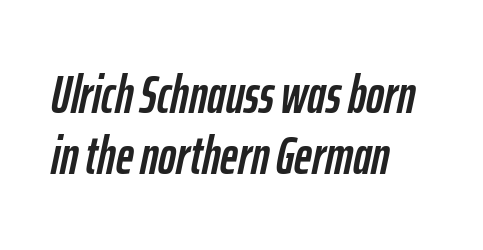
The image shows 54 px condensed type, italic (leaning right); set left-aligned, tight line spacing (1.13x), normal letter spacing, not underlined; low stroke contrast and a medium x-height.
